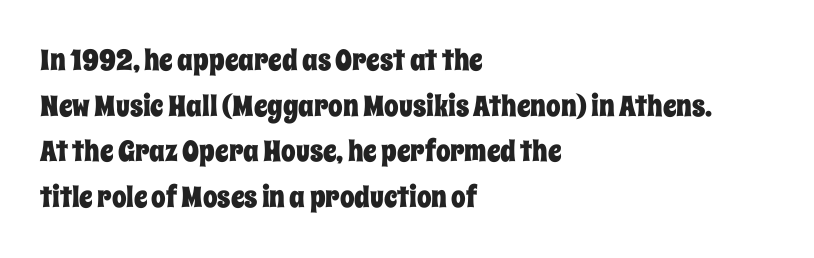
The image shows 29 px condensed type, upright; set left-aligned, normal line spacing (1.57x), normal letter spacing, not underlined; low stroke contrast and a large x-height.
